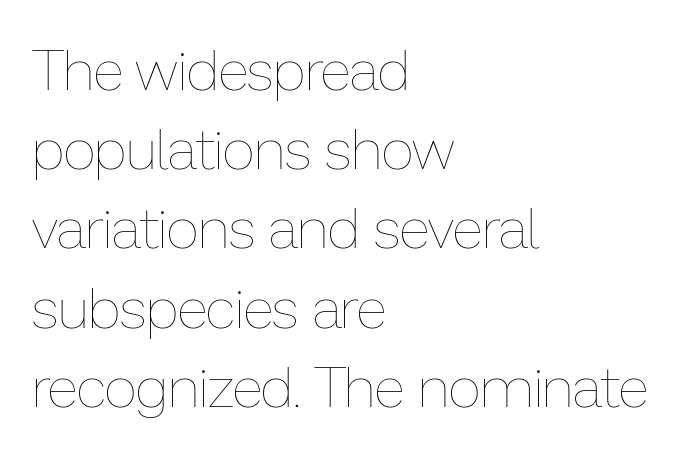
The image shows 57 px thin type, upright; set left-aligned, normal line spacing (1.39x), normal letter spacing, not underlined; low stroke contrast and a medium x-height.
